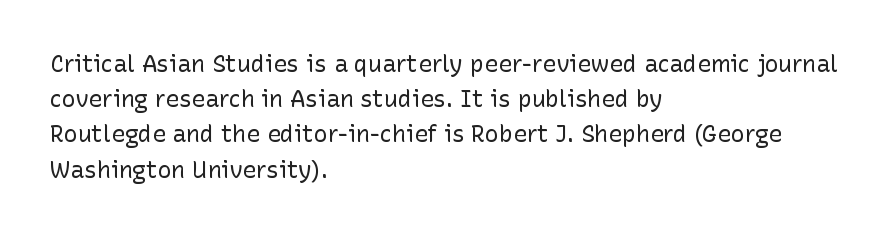
A typesetter would call this leading conventional body-copy spacing. Casual observation: everything's shoved over to the left. Counters stay open thanks to moderate or lighter strokes. The lettering stays uniformly vertical, giving the passage a roman look. No extra tracking has been applied to these lines. The gap between lines stays unmarked.
